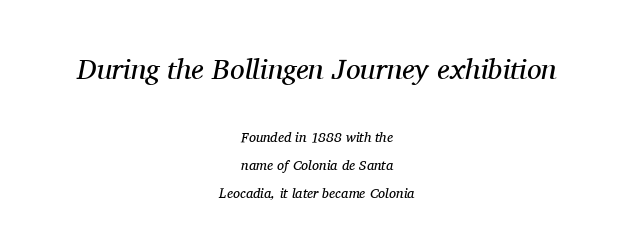
The letters carry serifs — small finishing strokes at the ends of their stems. These lines stack symmetrically, like a column narrowing and widening about its center. Compared with a typical body face, this is equally light or lighter still. Character widths vary here, with narrow letters taking less room than wide ones. The rendering uses a large line-height, opening up the rows.
